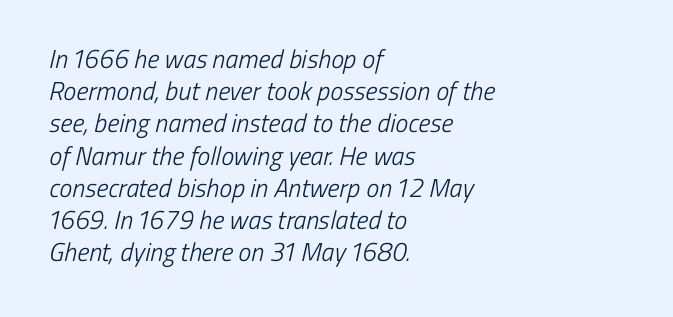
Q: Is the text bold? A: No.
Q: Is the text underlined? A: No.
Q: How is the paragraph aligned? A: Left-aligned.
Q: Is the spacing between letters normal or unusually wide? A: Normal.
